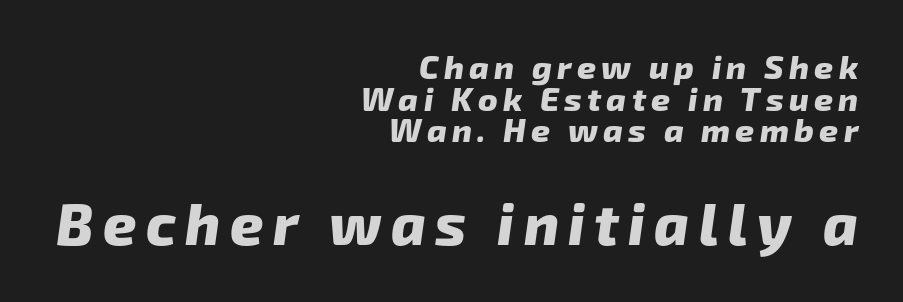
Q: Is the text bold? A: Yes.
Q: Is the typeface a serif or a sans-serif typeface? A: Sans-serif.
Q: Is the text underlined? A: No.
Q: How is the paragraph aligned? A: Right-aligned.
Q: Is the spacing between lines tight, normal or loose? A: Tight.
Q: Which block of text is set in a larger size, the first (top) or the second (bottom)? A: The second (bottom) one.
Q: Width (condensed, normal, or wide)? A: Normal.
Q: Stroke contrast? A: Low.
Q: x-height? A: Medium.
Q: Monospaced? A: No.
